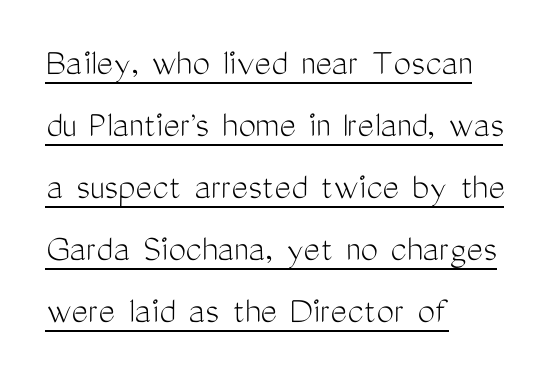
The image shows 39 px light, condensed sans-serif type, upright; set left-aligned, normal line spacing (1.59x), normal letter spacing, underlined; medium stroke contrast and a medium x-height.
